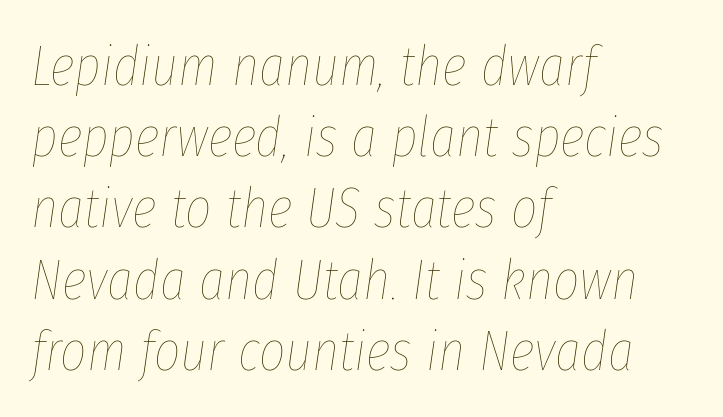
Q: Is the text bold? A: No.
Q: Is the text italic (slanted)? A: Yes, it leans right by about 8 degrees.
Q: Is the text underlined? A: No.
Q: How is the paragraph aligned? A: Left-aligned.
Q: Is the spacing between letters normal or unusually wide? A: Normal.
Q: Is the spacing between lines tight, normal or loose? A: Normal.
Q: Width (condensed, normal, or wide)? A: Condensed.
Q: Stroke contrast? A: Low.
Q: x-height? A: Medium.
Q: Monospaced? A: No.
